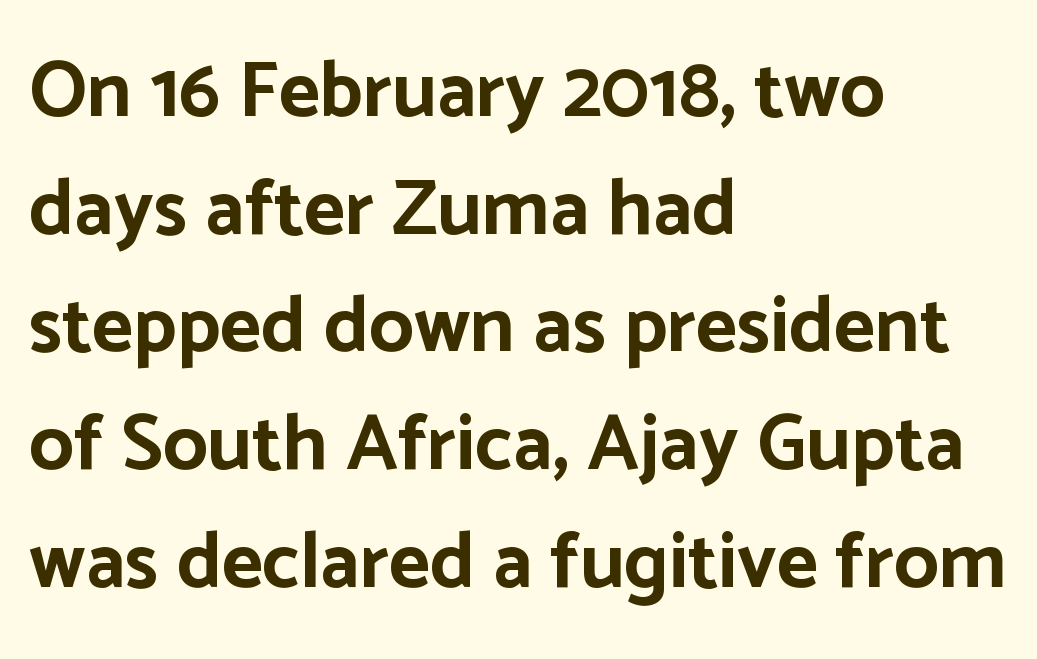
{"serif": "no", "italic": "no", "bold": "yes", "weight": "bold", "width": "normal", "stroke_contrast": "low", "x_height": "medium", "monospaced": "no", "underline": "no", "align": "left", "line_spacing": "normal", "line_spacing_ratio": 1.49, "letter_spacing": "normal", "letter_spacing_em": 0.0, "glyph_px": 79}
